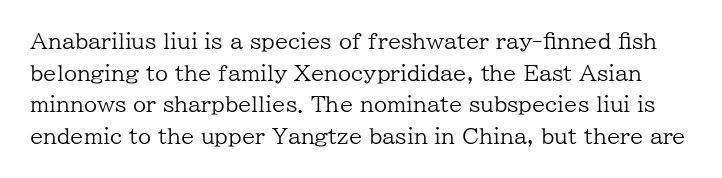
Q: Is the text bold? A: No.
Q: Is the text italic (slanted)? A: No, it is upright.
Q: Is the text underlined? A: No.
Q: Is the spacing between letters normal or unusually wide? A: Normal.
Q: Is the spacing between lines tight, normal or loose? A: Normal.
